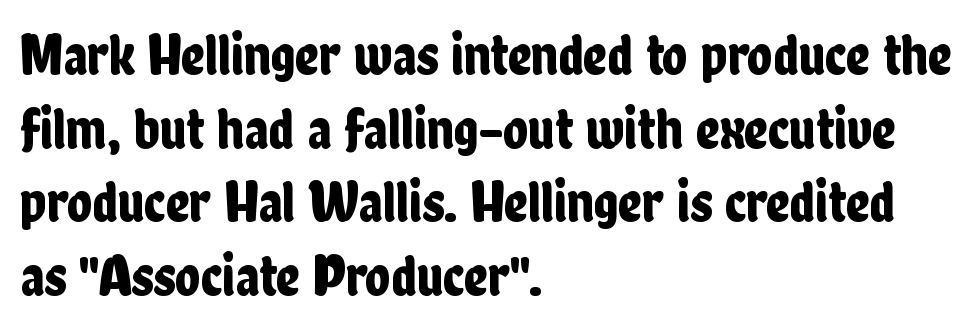
The image shows 58 px condensed sans-serif type, upright; set left-aligned, normal line spacing (1.27x), normal letter spacing, not underlined; low stroke contrast and a medium x-height.
